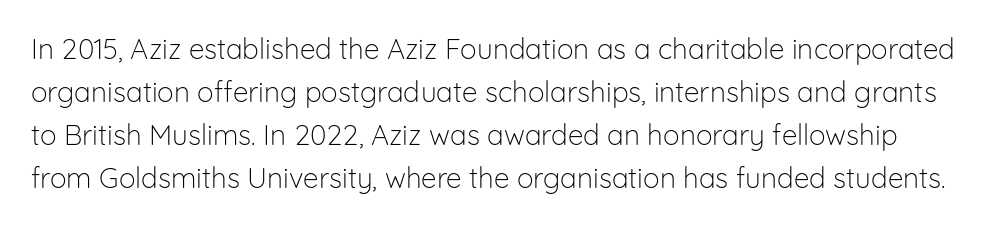
Q: Is the text bold? A: No.
Q: Is the text italic (slanted)? A: No, it is upright.
Q: Is the typeface a serif or a sans-serif typeface? A: Sans-serif.
Q: Is the text underlined? A: No.
Q: Is the spacing between letters normal or unusually wide? A: Normal.
Q: Is the spacing between lines tight, normal or loose? A: Normal.
Q: Width (condensed, normal, or wide)? A: Normal.
Q: Stroke contrast? A: Low.
Q: x-height? A: Medium.
Q: Monospaced? A: No.
